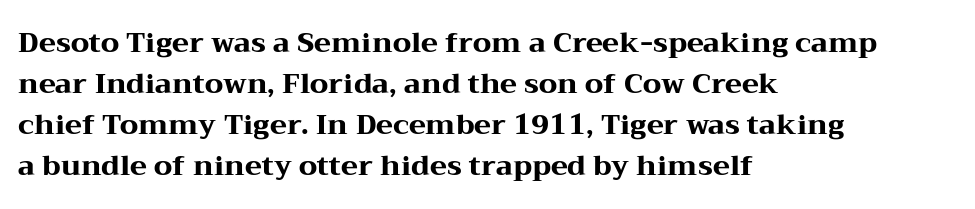
Q: Is the text bold? A: Yes.
Q: Is the text italic (slanted)? A: No, it is upright.
Q: Is the typeface a serif or a sans-serif typeface? A: Serif.
Q: Is the text underlined? A: No.
Q: How is the paragraph aligned? A: Left-aligned.
Q: Is the spacing between letters normal or unusually wide? A: Normal.
Q: Is the spacing between lines tight, normal or loose? A: Normal.
Q: Width (condensed, normal, or wide)? A: Wide.
Q: Stroke contrast? A: Medium.
Q: x-height? A: Medium.
Q: Monospaced? A: No.
